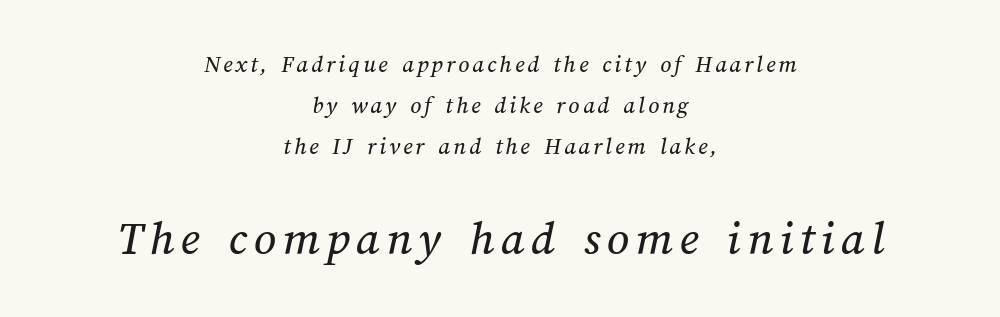
The later block is typeset at a bigger size than the earlier block. The passage shown is typed in a proportional face where columns would drift. Line starts and ends both wander, symmetrically. The specimen omits any rule beneath the text block's lines.
